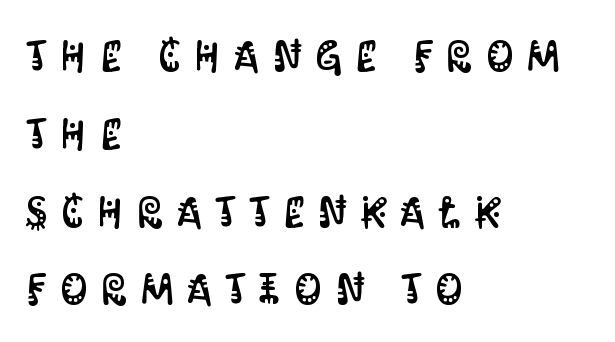
The image shows 43 px condensed sans-serif type, upright; set left-aligned, line spacing 1.81x, unusually wide letter spacing (+0.32 em), not underlined; medium stroke contrast and a large x-height.
